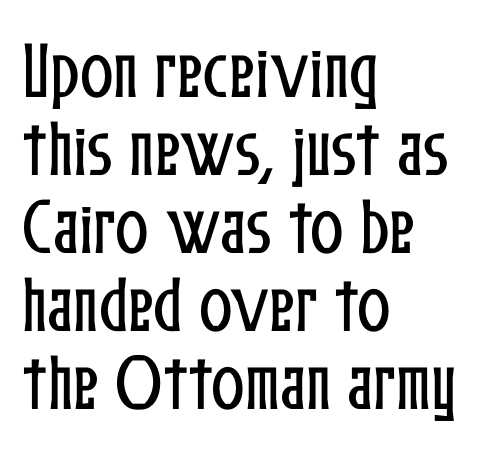
Q: Is the text italic (slanted)? A: No, it is upright.
Q: Is the text underlined? A: No.
Q: How is the paragraph aligned? A: Left-aligned.
Q: Is the spacing between letters normal or unusually wide? A: Normal.
Q: Is the spacing between lines tight, normal or loose? A: Normal.
Q: Width (condensed, normal, or wide)? A: Condensed.
Q: Stroke contrast? A: Low.
Q: x-height? A: Medium.
Q: Monospaced? A: No.
